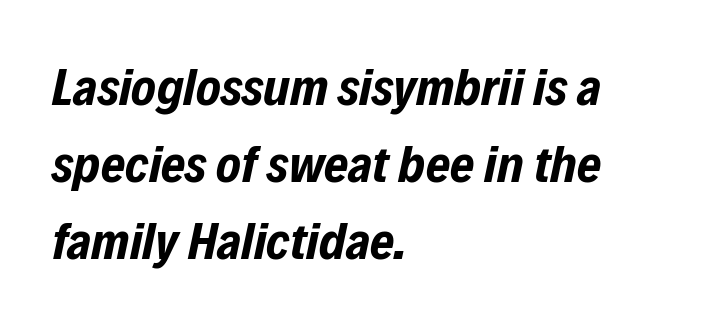
Q: Is the text bold? A: Yes.
Q: Is the text italic (slanted)? A: Yes, it leans right by about 12 degrees.
Q: Is the text underlined? A: No.
Q: How is the paragraph aligned? A: Left-aligned.
Q: Is the spacing between letters normal or unusually wide? A: Normal.
Q: Is the spacing between lines tight, normal or loose? A: Normal.
Q: Width (condensed, normal, or wide)? A: Condensed.
Q: Stroke contrast? A: Low.
Q: x-height? A: Medium.
Q: Monospaced? A: No.
